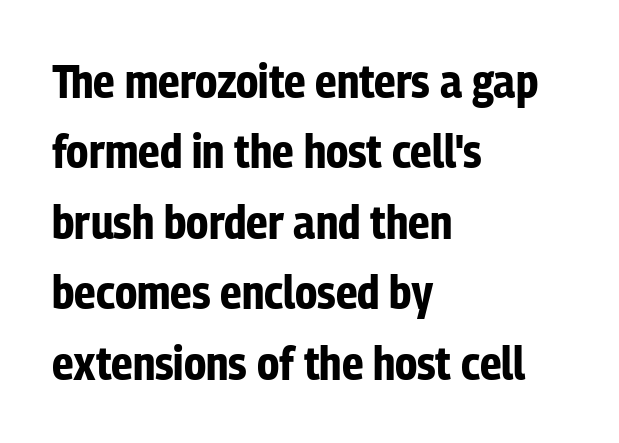
The image shows 47 px bold, condensed sans-serif type, upright; set left-aligned, normal line spacing (1.5x), normal letter spacing, not underlined; low stroke contrast and a medium x-height.
